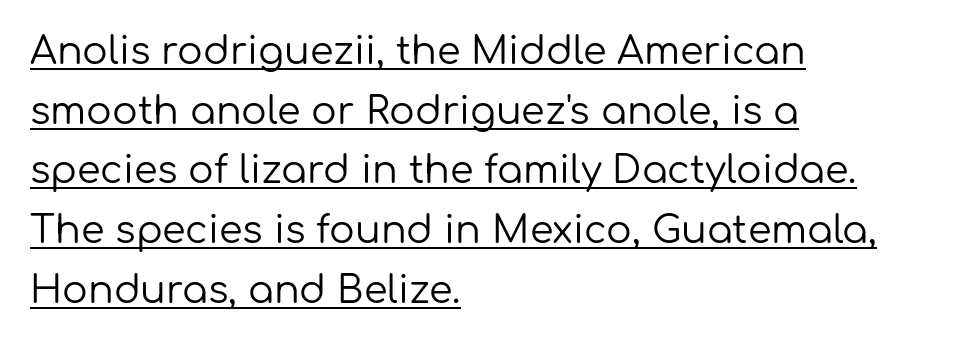
{"serif": "no", "italic": "no", "bold": "no", "weight": "regular", "width": "normal", "stroke_contrast": "low", "x_height": "medium", "monospaced": "no", "underline": "yes", "align": "left", "line_spacing": "normal", "line_spacing_ratio": 1.57, "letter_spacing": "normal", "letter_spacing_em": 0.0, "glyph_px": 38}
